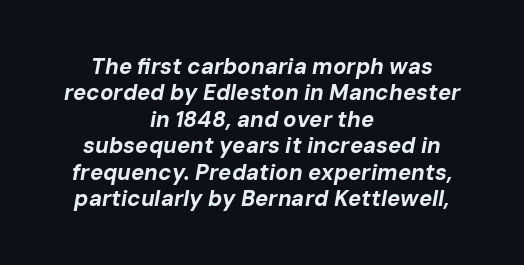
Q: Is the text bold? A: Yes.
Q: Is the text italic (slanted)? A: Yes, it leans right by about 10 degrees.
Q: Is the text underlined? A: No.
Q: How is the paragraph aligned? A: Centered.
Q: Is the spacing between letters normal or unusually wide? A: Normal.
